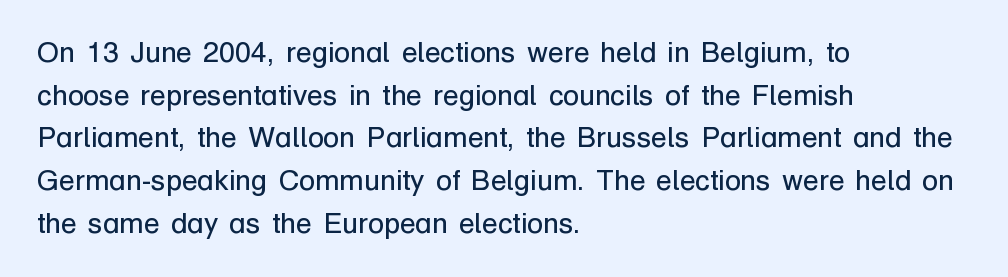
The image shows 29 px regular-weight sans-serif type, upright; set left-aligned, normal line spacing (1.47x), normal letter spacing, not underlined; low stroke contrast and a medium x-height.
